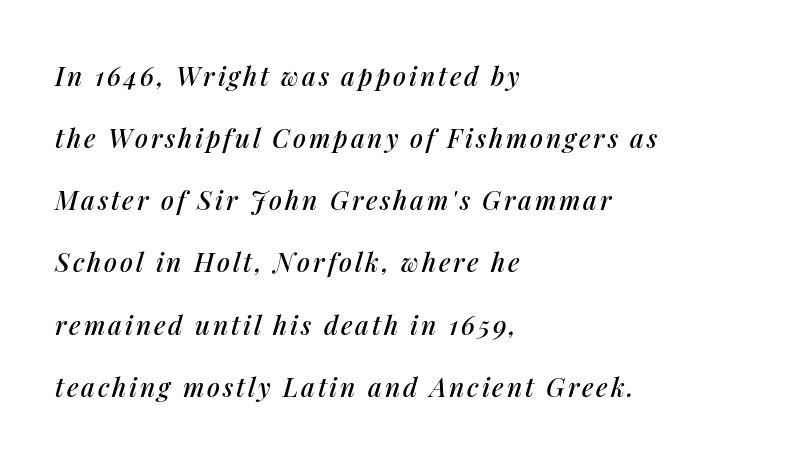
The image shows 26 px text type, italic (leaning right); set left-aligned, loose line spacing (2.39x), not underlined.
